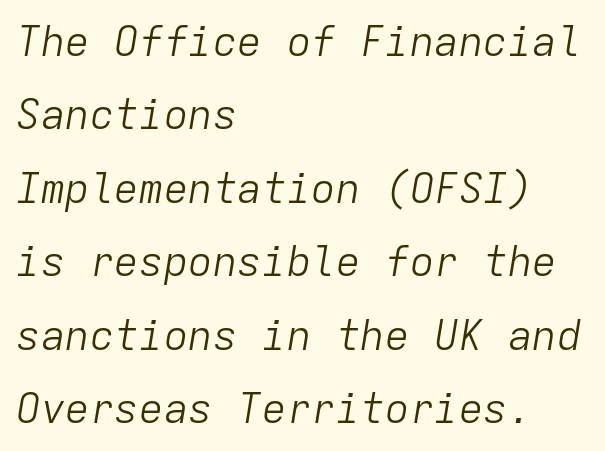
Q: Is the text bold? A: No.
Q: Is the text italic (slanted)? A: Yes, it leans right by about 9 degrees.
Q: Is the text underlined? A: No.
Q: How is the paragraph aligned? A: Left-aligned.
Q: Is the spacing between letters normal or unusually wide? A: Normal.
Q: Width (condensed, normal, or wide)? A: Normal.
Q: Stroke contrast? A: Low.
Q: x-height? A: Medium.
Q: Monospaced? A: Yes.
